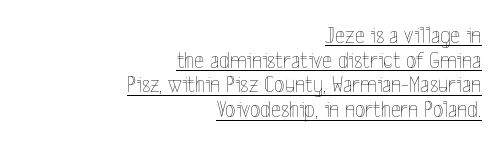
The image shows 24 px text type, upright; set right-aligned, tight line spacing (1.03x), normal letter spacing, underlined.
